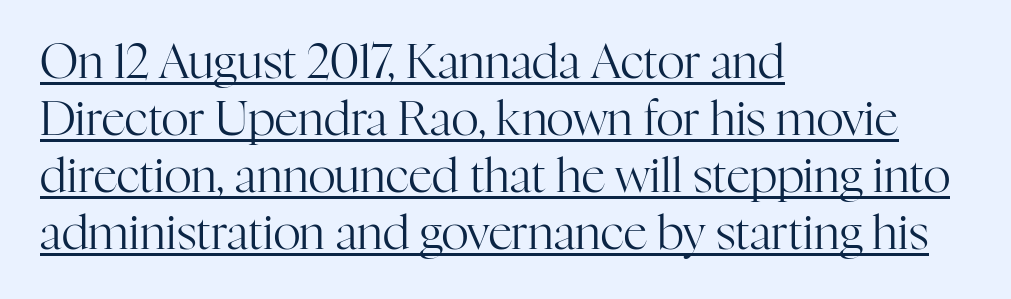
Ascenders rise straight up at ninety degrees. These characters rest on top of a visible drawn line. This sample has the flowing, uneven cadence of proportional lettering. Each stroke keeps to a modest, everyday thickness or less.
